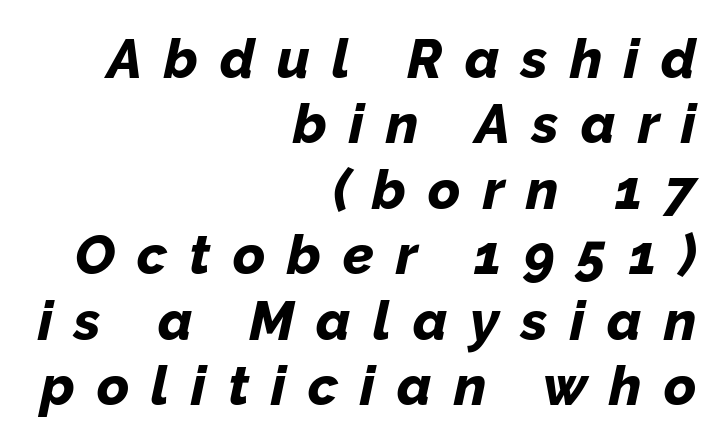
Q: Is the text bold? A: Yes.
Q: Is the text italic (slanted)? A: Yes, it leans right by about 12 degrees.
Q: Is the text underlined? A: No.
Q: How is the paragraph aligned? A: Right-aligned.
Q: Is the spacing between letters normal or unusually wide? A: Unusually wide.
Q: Width (condensed, normal, or wide)? A: Normal.
Q: Stroke contrast? A: Low.
Q: x-height? A: Medium.
Q: Monospaced? A: No.
